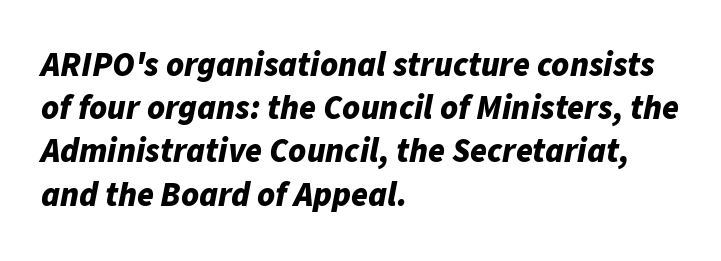
{"italic": "yes", "lean": "right", "slant_degrees": 11, "bold": "yes", "weight": "bold", "width": "normal", "stroke_contrast": "low", "x_height": "medium", "monospaced": "no", "underline": "no", "align": "left", "line_spacing": "normal", "line_spacing_ratio": 1.27, "letter_spacing": "normal", "letter_spacing_em": 0.0, "glyph_px": 34}
